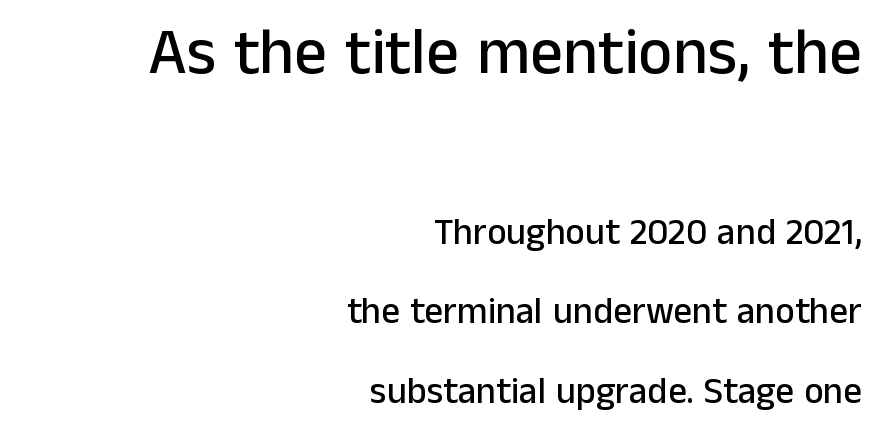
Looks like regular typesetting: each glyph gets only the width it needs. Interline gaps are noticeably wide in this sample. The rag falls on the left side of this text block. Glance below the letters and you will spot only blank space.
